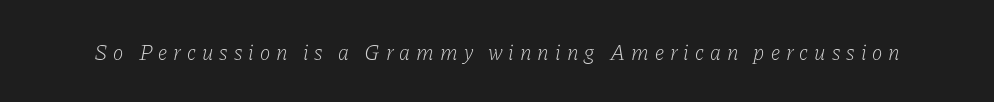
Q: Is the text bold? A: No.
Q: Is the text italic (slanted)? A: Yes, it leans right by about 11 degrees.
Q: Is the text underlined? A: No.
Q: Is the spacing between letters normal or unusually wide? A: Unusually wide.
